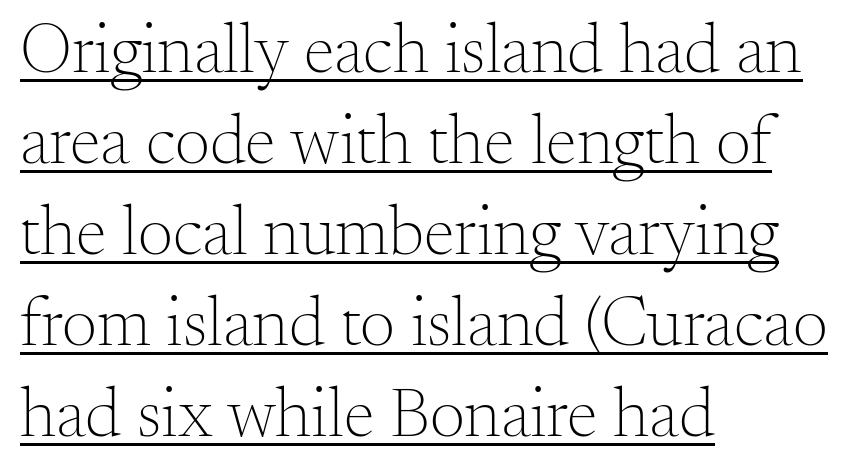
The image shows 70 px light serif type, upright; set left-aligned, normal line spacing (1.3x), normal letter spacing, underlined; medium stroke contrast and a small x-height.
